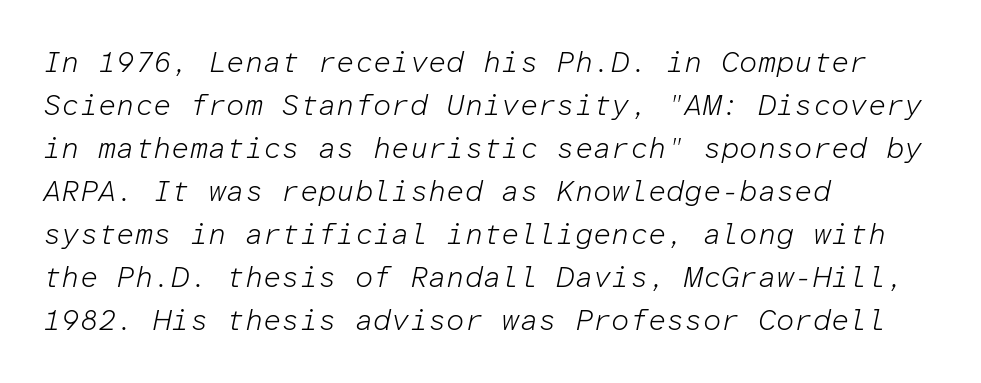
The image shows 29 px light type, italic (leaning right), monospaced; set left-aligned, normal line spacing (1.48x), normal letter spacing, not underlined; low stroke contrast and a medium x-height.
